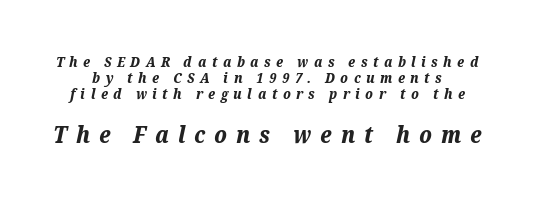
{"italic": "yes", "lean": "right", "slant_degrees": 12, "bold": "yes", "underline": "no", "line_spacing": "tight", "line_spacing_ratio": 1.13, "letter_spacing": "wide", "letter_spacing_em": 0.39, "larger_block": "second", "size_ratio": 1.64, "glyph_px": 23}
